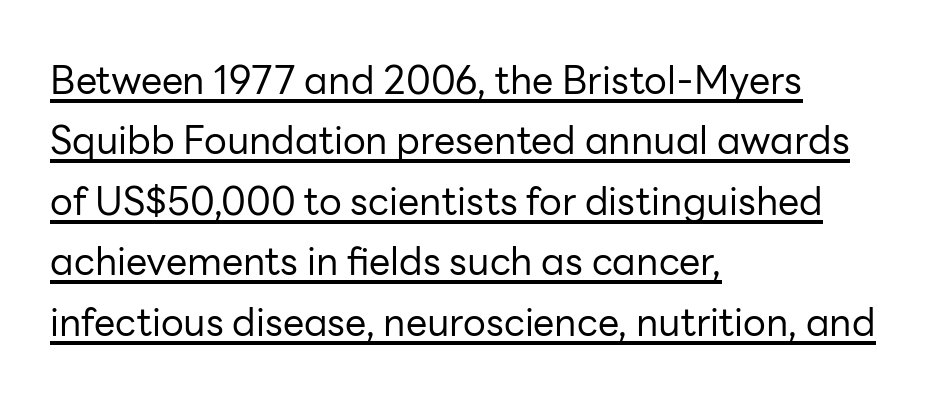
Q: Is the text bold? A: No.
Q: Is the text italic (slanted)? A: No, it is upright.
Q: Is the typeface a serif or a sans-serif typeface? A: Sans-serif.
Q: Is the text underlined? A: Yes.
Q: How is the paragraph aligned? A: Left-aligned.
Q: Is the spacing between letters normal or unusually wide? A: Normal.
Q: Is the spacing between lines tight, normal or loose? A: Normal.
Q: Width (condensed, normal, or wide)? A: Normal.
Q: Stroke contrast? A: Low.
Q: x-height? A: Medium.
Q: Monospaced? A: No.
